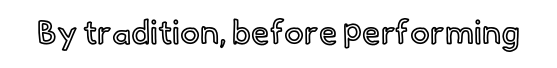
{"italic": "no", "width": "normal", "x_height": "small", "monospaced": "no", "underline": "no", "letter_spacing": "normal", "letter_spacing_em": 0.0, "glyph_px": 33}
